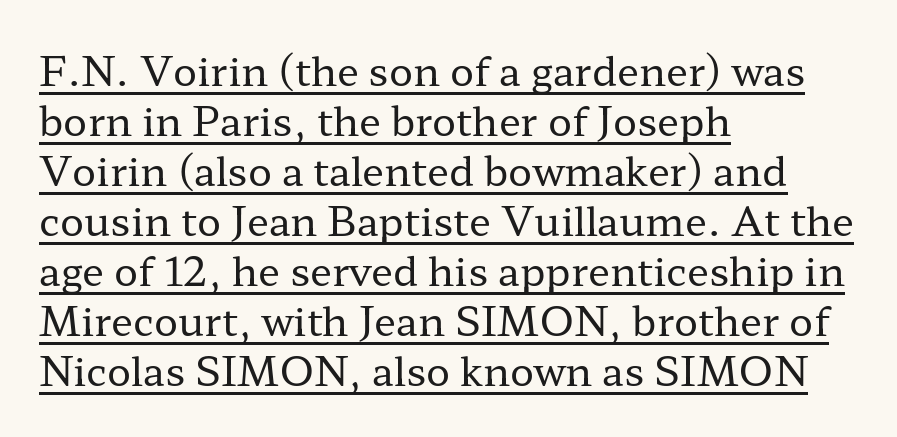
The image shows 40 px regular-weight, wide serif type, upright; set left-aligned, normal line spacing (1.25x), normal letter spacing, underlined; low stroke contrast and a medium x-height.
